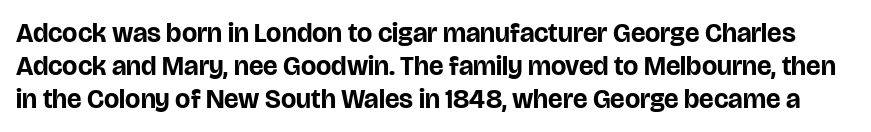
The passage shown is emphatically bold. A clean baseline with only descenders dipping below it. The axis of the letterforms is exactly vertical. Glyph-to-glyph distance matches everyday printed text.
